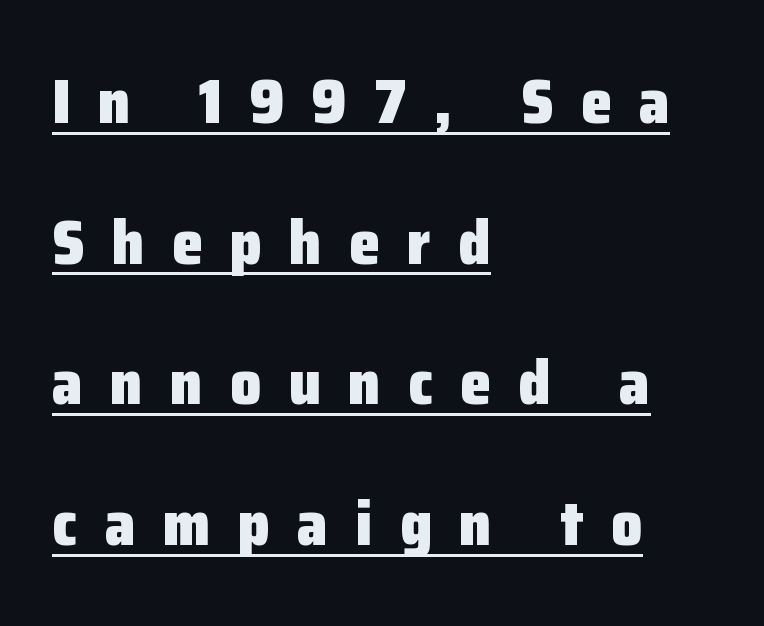
The image shows 62 px heavy sans-serif type, upright; set left-aligned, loose line spacing (2.27x), unusually wide letter spacing (+0.44 em), underlined; low stroke contrast and a medium x-height.
